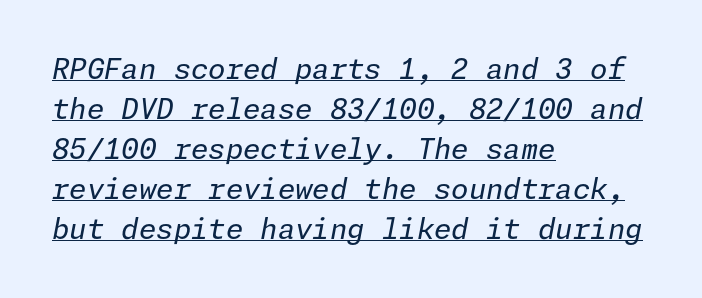
Q: Is the text bold? A: No.
Q: Is the text italic (slanted)? A: Yes, it leans right by about 11 degrees.
Q: Is the text underlined? A: Yes.
Q: How is the paragraph aligned? A: Left-aligned.
Q: Is the spacing between letters normal or unusually wide? A: Normal.
Q: Is the spacing between lines tight, normal or loose? A: Normal.
Q: Width (condensed, normal, or wide)? A: Normal.
Q: Stroke contrast? A: Low.
Q: x-height? A: Medium.
